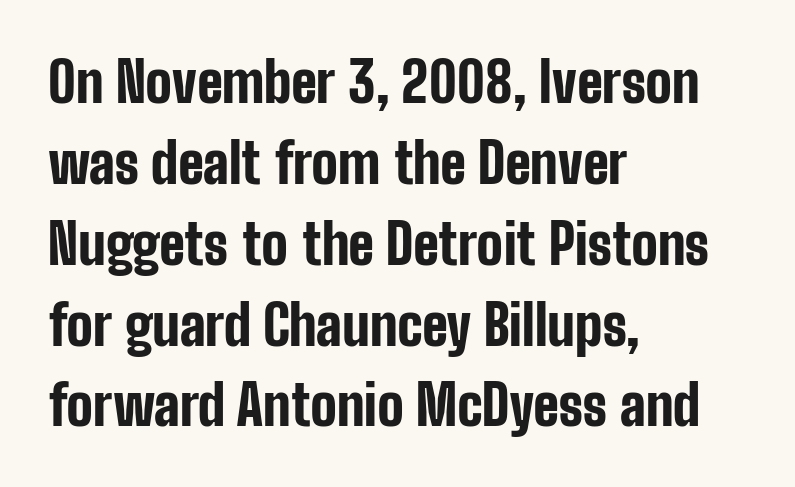
The image shows 55 px bold, condensed sans-serif type, upright; set left-aligned, normal line spacing (1.47x), normal letter spacing, not underlined; low stroke contrast and a medium x-height.
